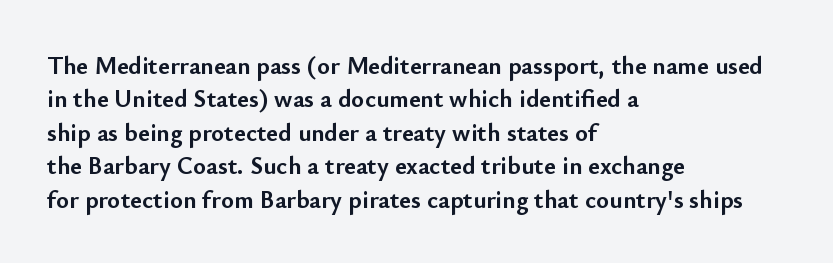
{"italic": "no", "bold": "yes", "underline": "no", "align": "left", "line_spacing": "normal", "line_spacing_ratio": 1.34, "letter_spacing": "normal", "letter_spacing_em": 0.0, "glyph_px": 25}
